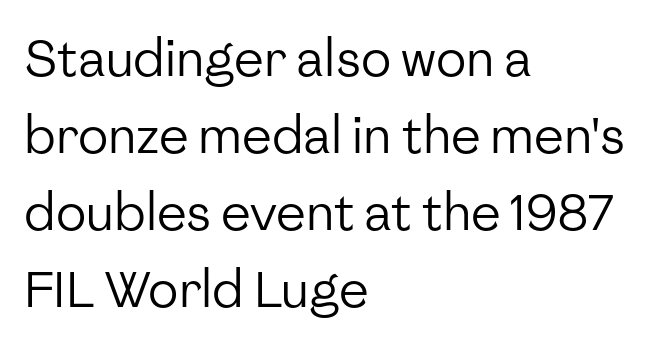
Think of a printed novel: that variable character pitch is what you see here. If you measured baseline to baseline, you'd find a middling distance. When letters stand straight like this, we call the style roman or upright. Teacher's note: observe the even left margin — that is flush-left alignment. A quiet, ordinary-to-light weight characterises the typeface.
